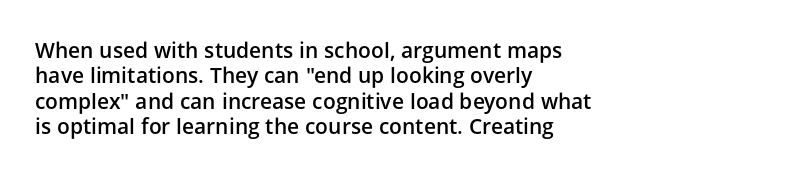
Q: Is the text bold? A: Semi-bold.
Q: Is the text italic (slanted)? A: No, it is upright.
Q: Is the text underlined? A: No.
Q: How is the paragraph aligned? A: Left-aligned.
Q: Is the spacing between letters normal or unusually wide? A: Normal.
